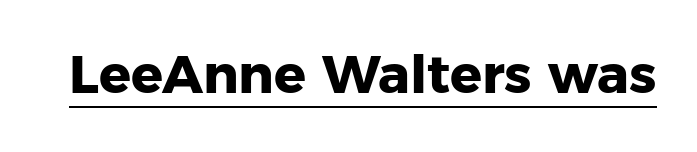
The image shows 53 px heavy sans-serif type, upright; set normal letter spacing, underlined; low stroke contrast and a medium x-height.
